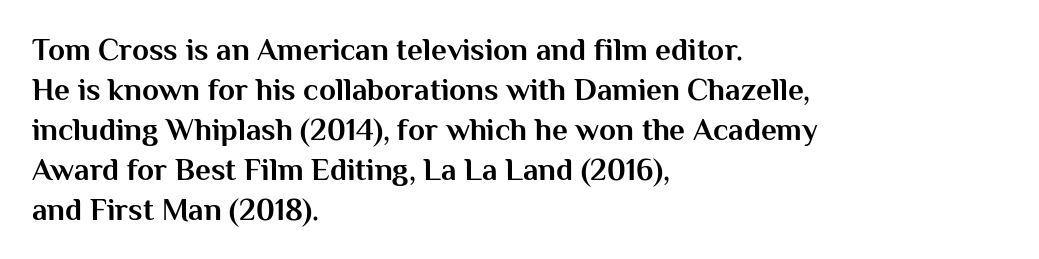
{"serif": "no", "italic": "no", "bold": "yes", "weight": "bold", "width": "normal", "stroke_contrast": "medium", "x_height": "medium", "monospaced": "no", "underline": "no", "align": "left", "line_spacing": "normal", "line_spacing_ratio": 1.29, "letter_spacing": "normal", "letter_spacing_em": 0.0, "glyph_px": 31}
